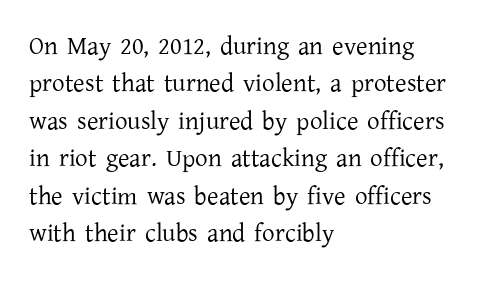
Q: Is the text bold? A: No.
Q: Is the text italic (slanted)? A: No, it is upright.
Q: Is the text underlined? A: No.
Q: How is the paragraph aligned? A: Left-aligned.
Q: Is the spacing between letters normal or unusually wide? A: Normal.
Q: Is the spacing between lines tight, normal or loose? A: Normal.
